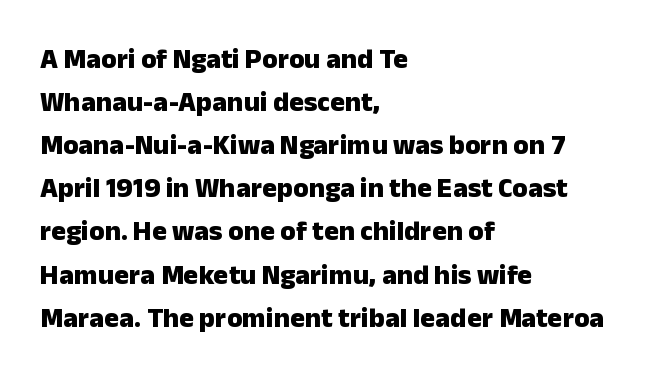
Q: Is the text bold? A: Yes.
Q: Is the text italic (slanted)? A: No, it is upright.
Q: Is the typeface a serif or a sans-serif typeface? A: Sans-serif.
Q: Is the text underlined? A: No.
Q: How is the paragraph aligned? A: Left-aligned.
Q: Is the spacing between letters normal or unusually wide? A: Normal.
Q: Is the spacing between lines tight, normal or loose? A: Normal.
Q: Width (condensed, normal, or wide)? A: Normal.
Q: Stroke contrast? A: Low.
Q: x-height? A: Medium.
Q: Monospaced? A: No.
